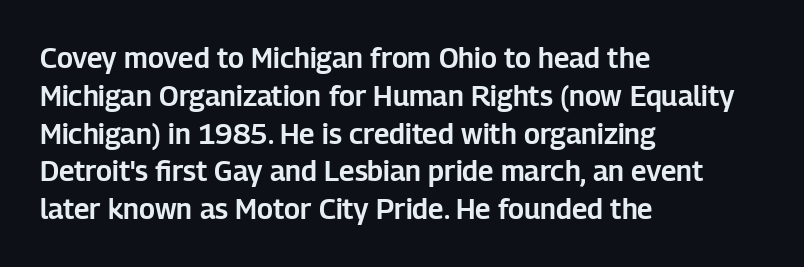
Q: Is the text italic (slanted)? A: No, it is upright.
Q: Is the typeface a serif or a sans-serif typeface? A: Sans-serif.
Q: Is the text underlined? A: No.
Q: How is the paragraph aligned? A: Left-aligned.
Q: Is the spacing between letters normal or unusually wide? A: Normal.
Q: Is the spacing between lines tight, normal or loose? A: Normal.
Q: Width (condensed, normal, or wide)? A: Normal.
Q: Stroke contrast? A: Low.
Q: x-height? A: Medium.
Q: Monospaced? A: No.
